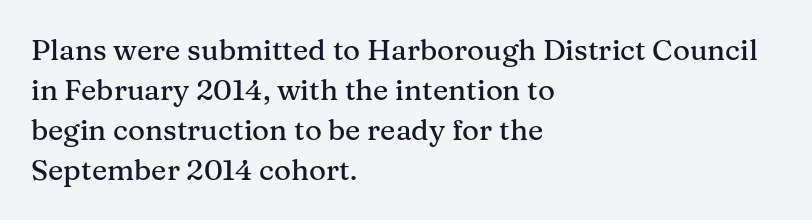
{"serif": "yes", "italic": "no", "width": "normal", "stroke_contrast": "medium", "x_height": "medium", "monospaced": "no", "underline": "no", "align": "left", "line_spacing": "normal", "line_spacing_ratio": 1.38, "letter_spacing": "normal", "letter_spacing_em": 0.0, "glyph_px": 29}
